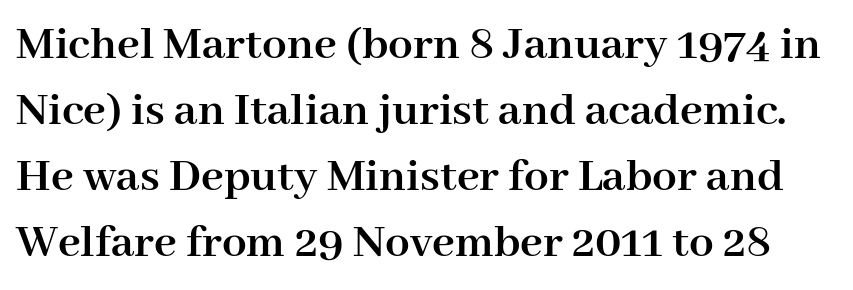
{"serif": "yes", "italic": "no", "bold": "yes", "weight": "semibold", "width": "normal", "stroke_contrast": "high", "x_height": "medium", "monospaced": "no", "underline": "no", "line_spacing": "normal", "line_spacing_ratio": 1.35, "letter_spacing": "normal", "letter_spacing_em": 0.0, "glyph_px": 49}
